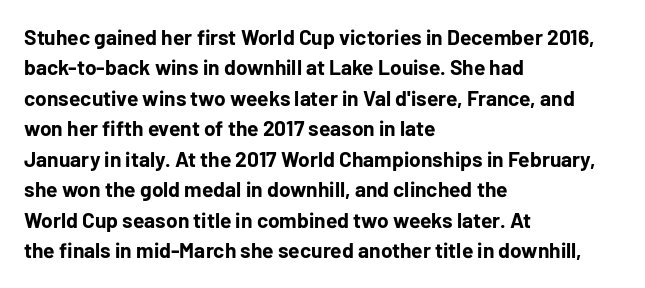
The image shows 21 px bold type, upright; set left-aligned, normal line spacing (1.45x), normal letter spacing, not underlined.
